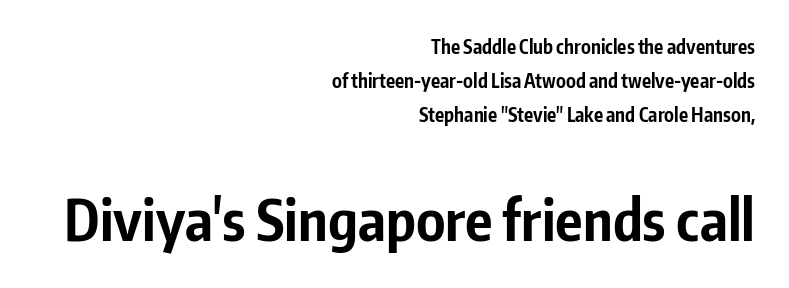
Q: Is the text bold? A: Yes.
Q: Is the text italic (slanted)? A: No, it is upright.
Q: Is the typeface a serif or a sans-serif typeface? A: Sans-serif.
Q: Is the text underlined? A: No.
Q: How is the paragraph aligned? A: Right-aligned.
Q: Is the spacing between letters normal or unusually wide? A: Normal.
Q: Which block of text is set in a larger size, the first (top) or the second (bottom)? A: The second (bottom) one.
Q: Width (condensed, normal, or wide)? A: Condensed.
Q: Stroke contrast? A: Low.
Q: x-height? A: Medium.
Q: Monospaced? A: No.
